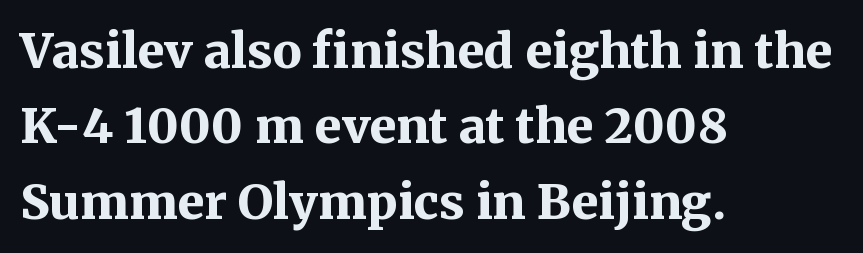
No word sits above an underline. In terms of leading, this rendering sits right in the middle. Think of a printed novel: that variable character pitch is what you see here. Is this a sans? No — the strokes have serifs. Posture: upright roman. Heft: maximum for text — a bold.
